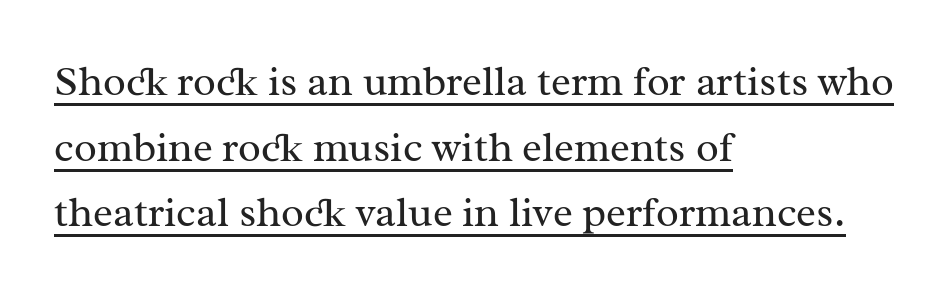
The image shows 42 px regular-weight serif type, upright; set left-aligned, normal line spacing (1.56x), normal letter spacing, underlined; medium stroke contrast and a medium x-height.
